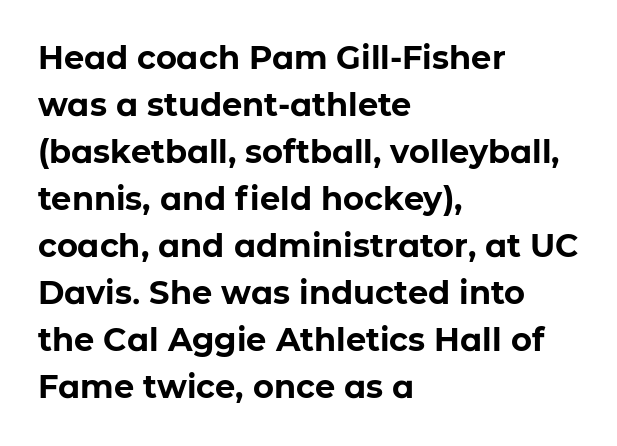
Q: Is the text bold? A: Yes.
Q: Is the text italic (slanted)? A: No, it is upright.
Q: Is the typeface a serif or a sans-serif typeface? A: Sans-serif.
Q: Is the text underlined? A: No.
Q: How is the paragraph aligned? A: Left-aligned.
Q: Is the spacing between letters normal or unusually wide? A: Normal.
Q: Is the spacing between lines tight, normal or loose? A: Normal.
Q: Width (condensed, normal, or wide)? A: Normal.
Q: Stroke contrast? A: Low.
Q: x-height? A: Medium.
Q: Monospaced? A: No.
